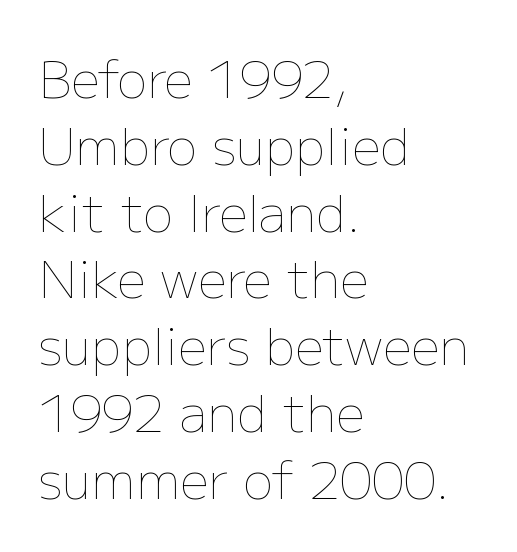
The image shows 51 px thin type, upright; set left-aligned, normal line spacing (1.31x), normal letter spacing, not underlined; low stroke contrast and a medium x-height.
